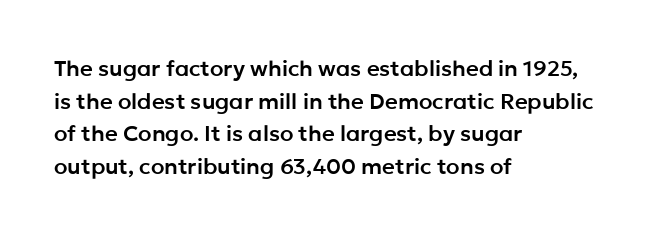
The string is rendered with underlining switched off. Successive baselines arrive at the customary interval. The paragraph shown leans on its left margin. Do the letters lean? They stand straight. The passage shown has conventional tracking throughout.
